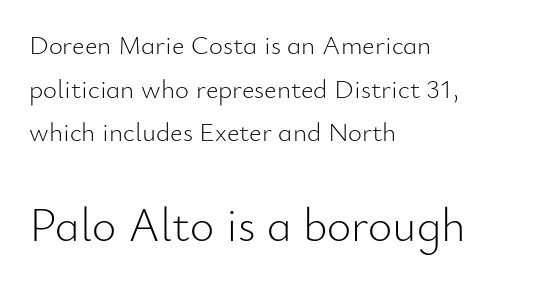
Q: Is the text bold? A: No.
Q: Is the text italic (slanted)? A: No, it is upright.
Q: Is the typeface a serif or a sans-serif typeface? A: Sans-serif.
Q: Is the text underlined? A: No.
Q: How is the paragraph aligned? A: Left-aligned.
Q: Is the spacing between letters normal or unusually wide? A: Normal.
Q: Is the spacing between lines tight, normal or loose? A: Normal.
Q: Which block of text is set in a larger size, the first (top) or the second (bottom)? A: The second (bottom) one.
Q: Width (condensed, normal, or wide)? A: Normal.
Q: Stroke contrast? A: Low.
Q: x-height? A: Small.
Q: Monospaced? A: No.
